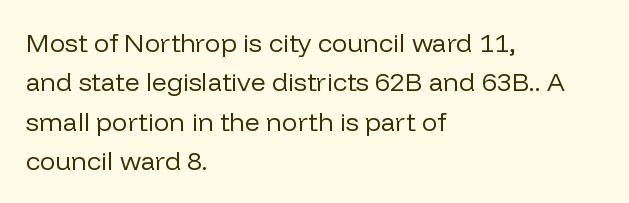
{"italic": "no", "bold": "no", "underline": "no", "align": "left", "line_spacing": "normal", "line_spacing_ratio": 1.51, "letter_spacing": "normal", "letter_spacing_em": 0.0, "glyph_px": 26}
